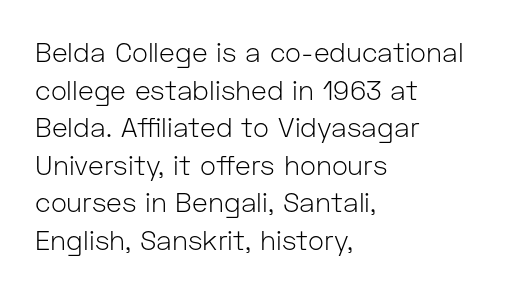
{"italic": "no", "bold": "no", "underline": "no", "align": "left", "line_spacing": "normal", "line_spacing_ratio": 1.39, "letter_spacing": "normal", "letter_spacing_em": 0.0, "glyph_px": 27}
